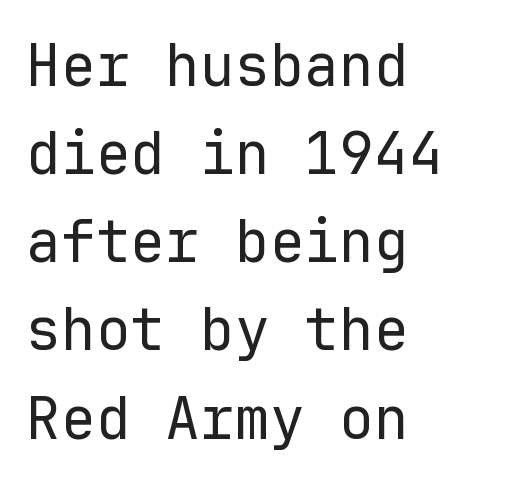
You could count columns in this text — the font is strictly monospaced. Caption: multi-line text, flush left, ragged right. In terms of leading, this rendering sits right in the middle. No extra tracking has been applied to these lines.
